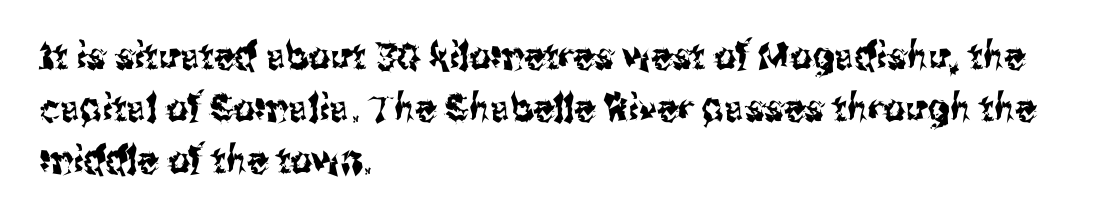
Inter-character spacing is left at the font's built-in metrics. Note the varied advance widths — an 'i' is clearly narrower than an 'm'. Rendered with straight, roman letterforms. The lines are quadded left.
